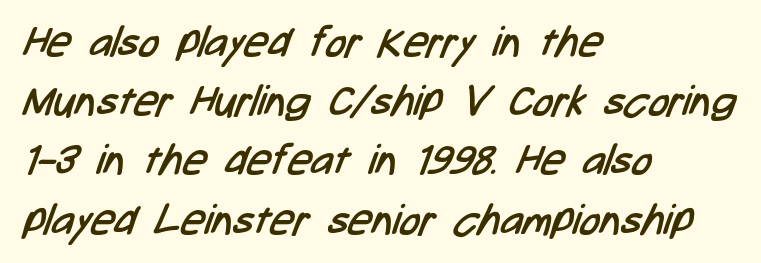
{"serif": "no", "bold": "no", "weight": "regular", "width": "condensed", "stroke_contrast": "low", "x_height": "medium", "monospaced": "no", "underline": "no", "align": "left", "line_spacing": "normal", "line_spacing_ratio": 1.41, "letter_spacing": "normal", "letter_spacing_em": 0.0, "glyph_px": 42}
